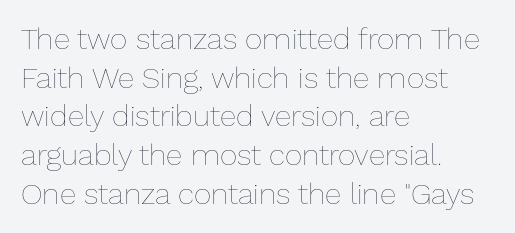
The image shows 30 px thin type, upright; set left-aligned, normal line spacing (1.29x), normal letter spacing, not underlined; low stroke contrast and a medium x-height.
